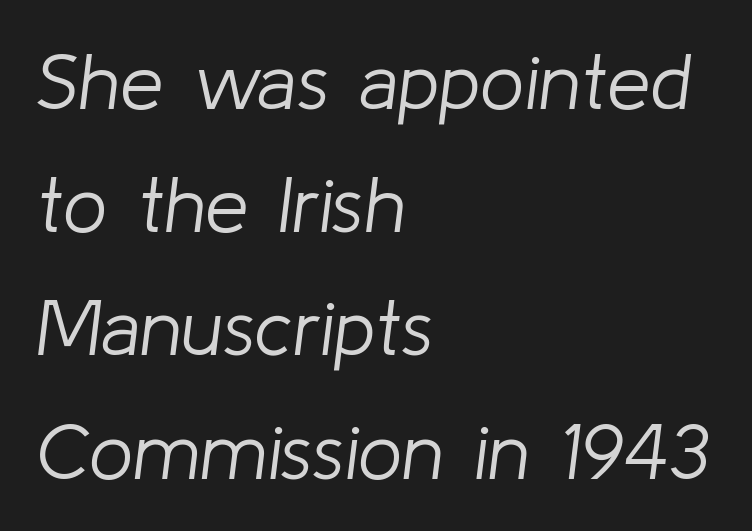
In terms of posture, this sample is oblique. Do the characters align in a grid? No, the font is proportional. Characters follow at the spacing the type designer built in. The characters are drawn with everyday or finer stroke widths.
